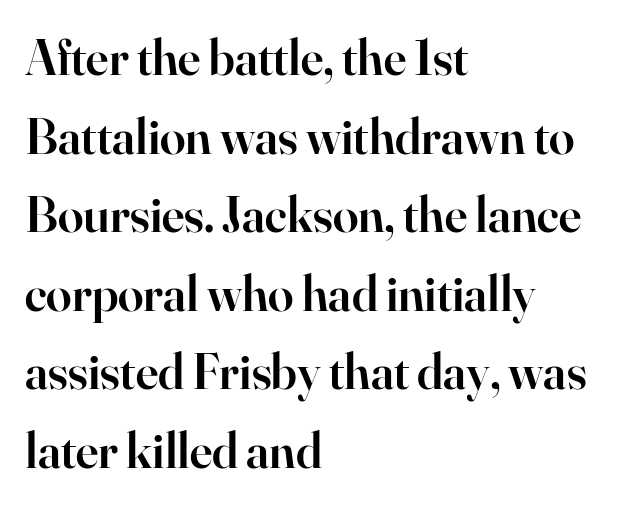
{"serif": "yes", "italic": "no", "bold": "semi", "weight": "semibold", "width": "normal", "stroke_contrast": "high", "x_height": "small", "monospaced": "no", "underline": "no", "align": "left", "line_spacing": "normal", "line_spacing_ratio": 1.54, "letter_spacing": "normal", "letter_spacing_em": 0.0, "glyph_px": 51}
